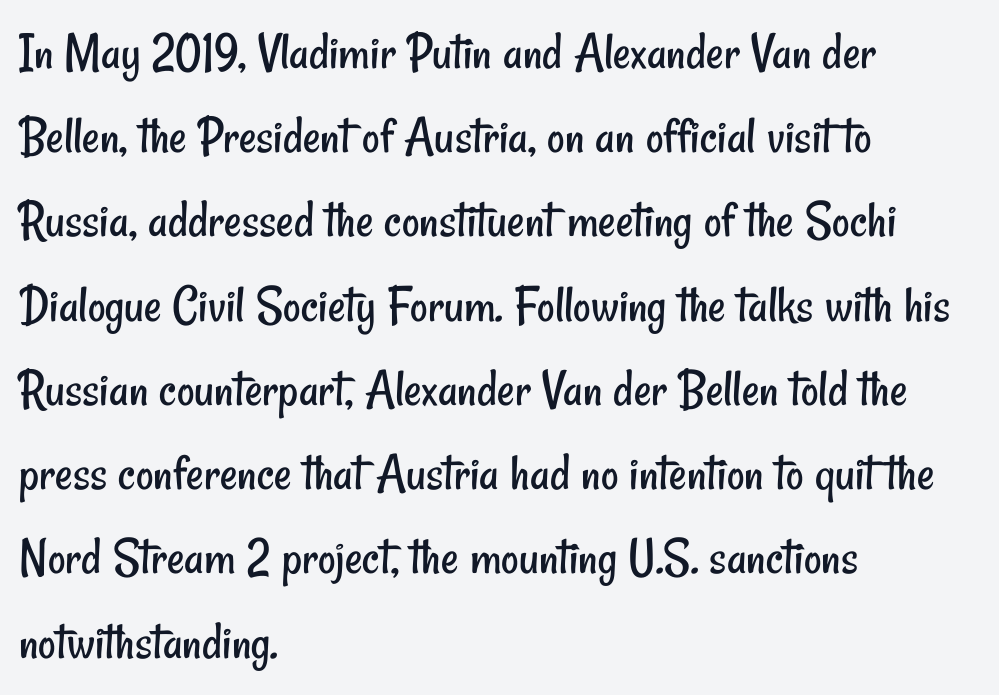
{"serif": "no", "bold": "no", "weight": "regular", "width": "condensed", "stroke_contrast": "low", "x_height": "small", "monospaced": "no", "underline": "no", "align": "left", "line_spacing": "normal", "line_spacing_ratio": 1.56, "letter_spacing": "normal", "letter_spacing_em": 0.0, "glyph_px": 54}
